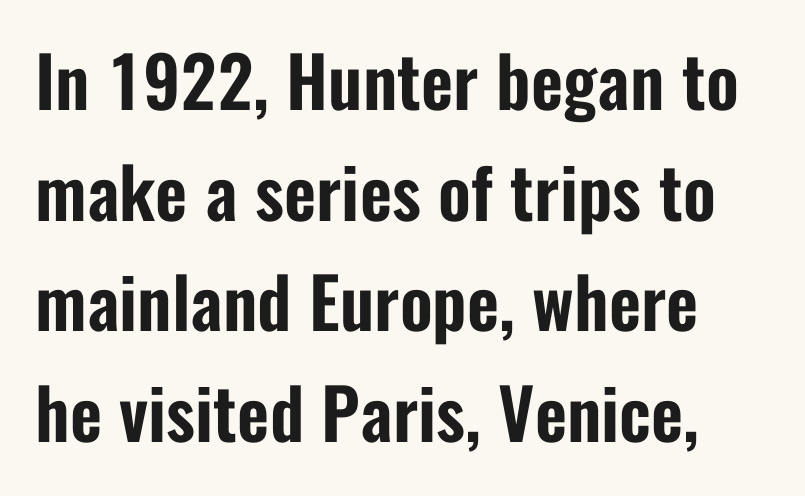
The image shows 70 px condensed sans-serif type, upright; set normal line spacing (1.58x), normal letter spacing, not underlined; low stroke contrast and a medium x-height.
